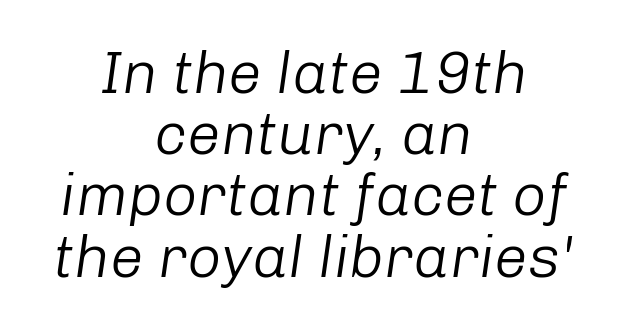
Q: Is the text bold? A: No.
Q: Is the text italic (slanted)? A: Yes, it leans right by about 8 degrees.
Q: Is the text underlined? A: No.
Q: How is the paragraph aligned? A: Centered.
Q: Is the spacing between letters normal or unusually wide? A: Normal.
Q: Is the spacing between lines tight, normal or loose? A: Tight.
Q: Width (condensed, normal, or wide)? A: Normal.
Q: Stroke contrast? A: Low.
Q: x-height? A: Medium.
Q: Monospaced? A: No.
